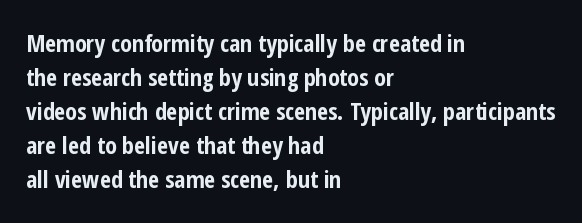
{"italic": "no", "bold": "yes", "underline": "no", "align": "left", "line_spacing": "normal", "line_spacing_ratio": 1.42, "letter_spacing": "normal", "letter_spacing_em": 0.0, "glyph_px": 24}
